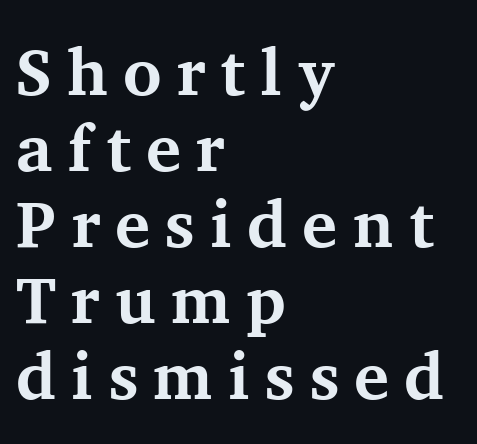
{"serif": "yes", "italic": "no", "bold": "yes", "weight": "bold", "width": "normal", "stroke_contrast": "medium", "x_height": "medium", "monospaced": "no", "underline": "no", "align": "left", "line_spacing": "tight", "line_spacing_ratio": 1.15, "letter_spacing": "wide", "letter_spacing_em": 0.23, "glyph_px": 66}
